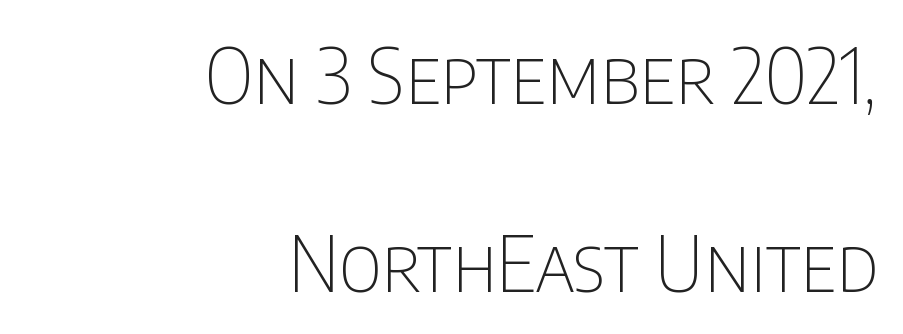
The image shows 76 px thin, condensed sans-serif type, upright; set right-aligned, loose line spacing (2.47x), normal letter spacing, not underlined; low stroke contrast and a large x-height.
